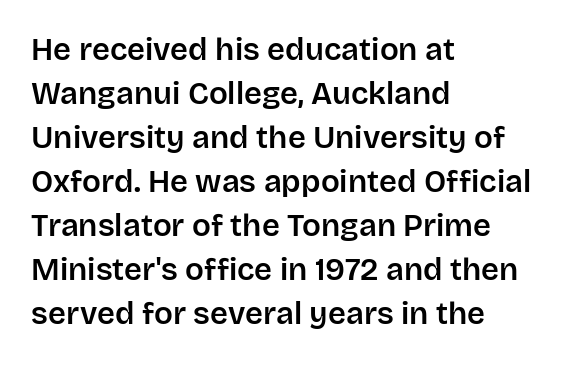
Q: Is the text italic (slanted)? A: No, it is upright.
Q: Is the typeface a serif or a sans-serif typeface? A: Sans-serif.
Q: Is the text underlined? A: No.
Q: How is the paragraph aligned? A: Left-aligned.
Q: Is the spacing between letters normal or unusually wide? A: Normal.
Q: Is the spacing between lines tight, normal or loose? A: Normal.
Q: Width (condensed, normal, or wide)? A: Normal.
Q: Stroke contrast? A: Low.
Q: x-height? A: Large.
Q: Monospaced? A: No.
